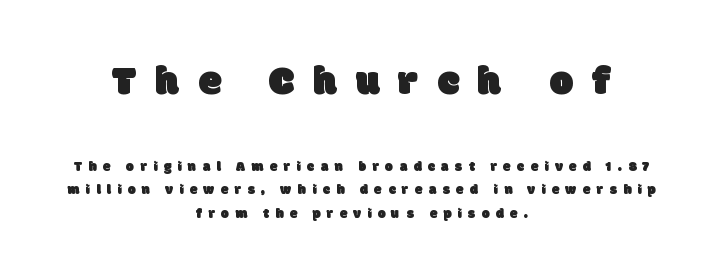
{"serif": "no", "width": "normal", "stroke_contrast": "low", "x_height": "large", "monospaced": "no", "underline": "no", "align": "center", "line_spacing": "normal", "line_spacing_ratio": 1.69, "letter_spacing": "wide", "letter_spacing_em": 0.45, "larger_block": "first", "size_ratio": 3.0, "glyph_px": 42}
